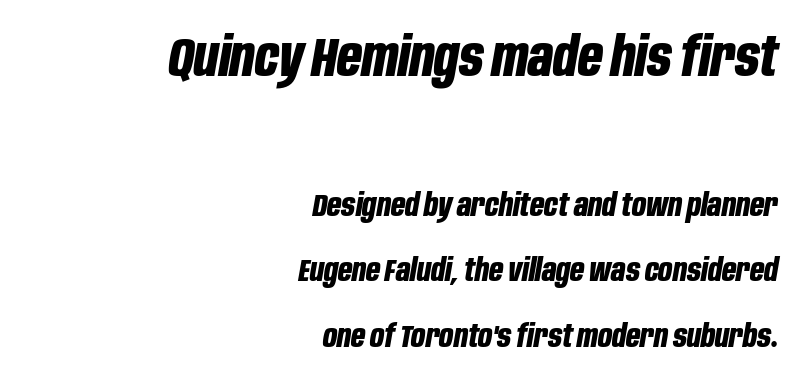
The space directly below the letters is spotless. Thick stems and heavy bowls — unmistakably bold. Leading: increased. Horizontally, the lines are justified to the trailing edge only. There is no visible air inserted between adjacent glyphs.
